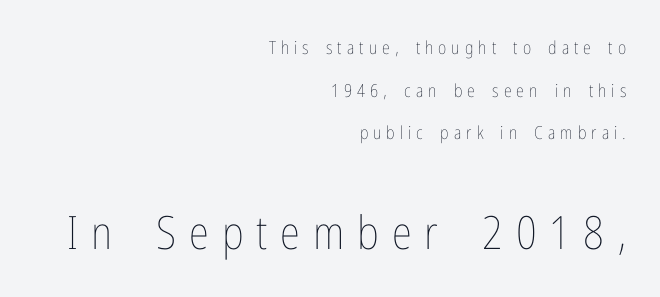
The image shows 46 px thin, condensed type, upright; set right-aligned, loose line spacing (2.37x), unusually wide letter spacing (+0.28 em), not underlined; the second (bottom) block is 2.56x larger; low stroke contrast and a medium x-height.
